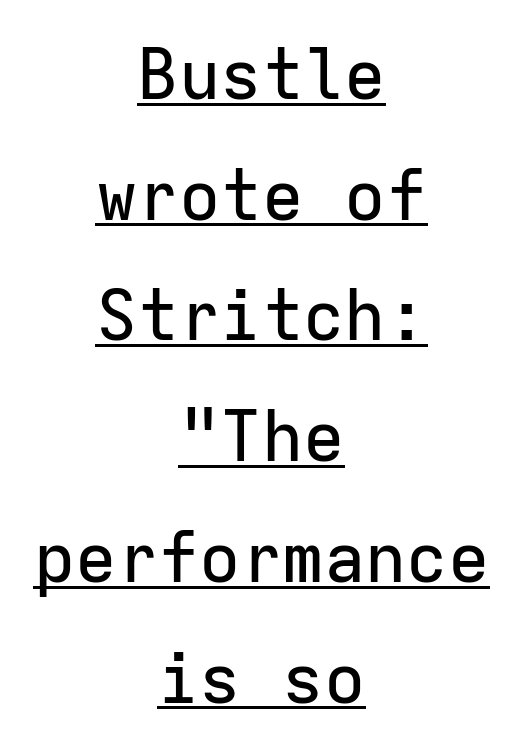
Between one letter and the next there's only the usual sliver of space. Underlined type. One-word summary of the alignment: center. Font category for this specimen: sans-serif. Fixed-width glyphs throughout — classic coding-font behaviour.
